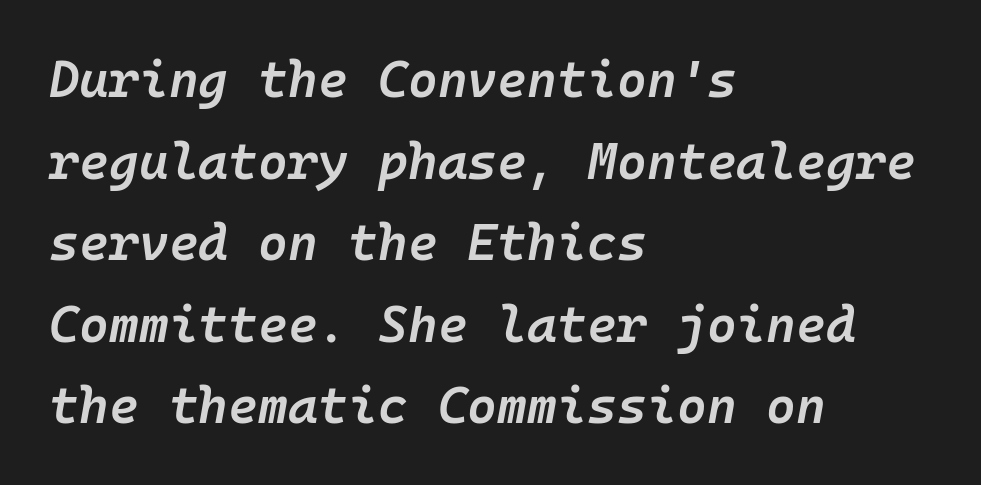
{"italic": "yes", "lean": "right", "slant_degrees": 10, "bold": "semi", "weight": "semibold", "width": "normal", "stroke_contrast": "low", "x_height": "medium", "monospaced": "yes", "underline": "no", "align": "left", "line_spacing": "normal", "line_spacing_ratio": 1.6, "letter_spacing": "normal", "letter_spacing_em": 0.0, "glyph_px": 51}
